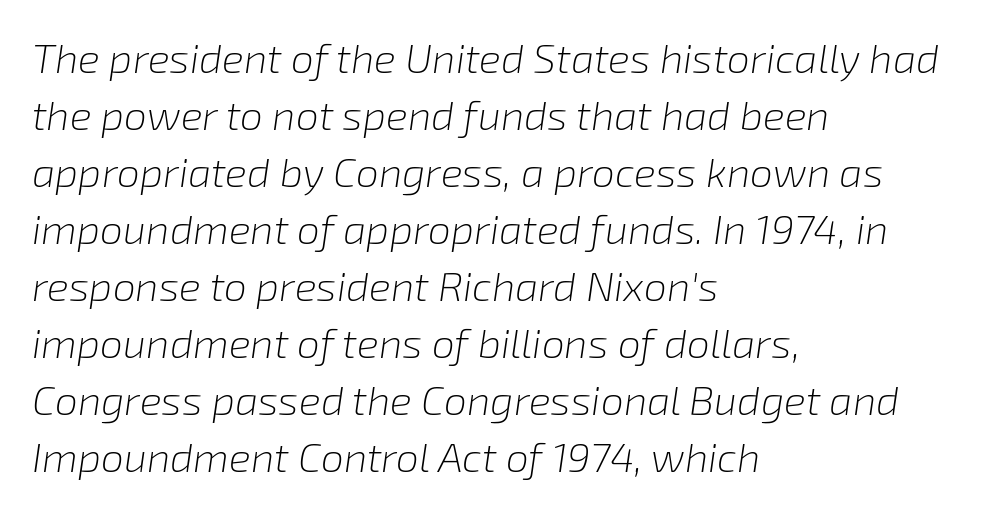
{"italic": "yes", "lean": "right", "slant_degrees": 8, "bold": "no", "weight": "light", "width": "normal", "stroke_contrast": "low", "x_height": "medium", "monospaced": "no", "underline": "no", "align": "left", "line_spacing": "normal", "line_spacing_ratio": 1.39, "letter_spacing": "normal", "letter_spacing_em": 0.0, "glyph_px": 41}
